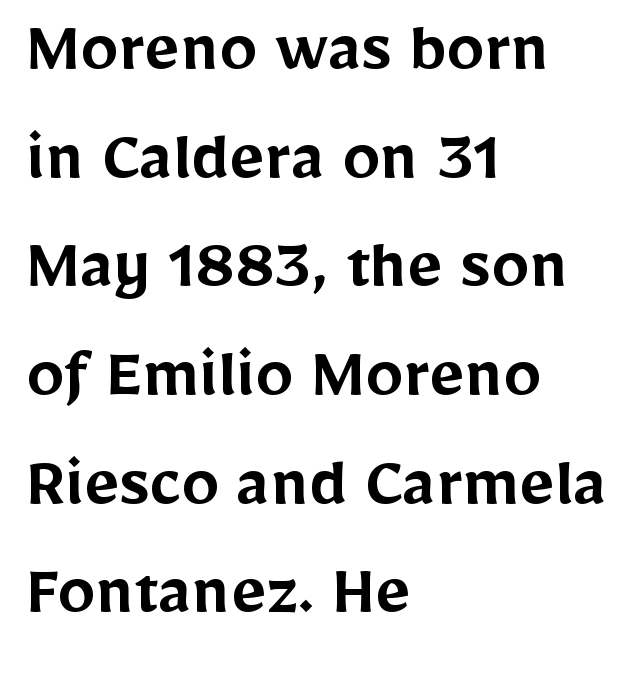
{"serif": "no", "italic": "no", "bold": "semi", "weight": "semibold", "width": "normal", "stroke_contrast": "low", "x_height": "medium", "monospaced": "no", "underline": "no", "align": "left", "line_spacing": "normal", "line_spacing_ratio": 1.43, "letter_spacing": "normal", "letter_spacing_em": 0.0, "glyph_px": 76}
